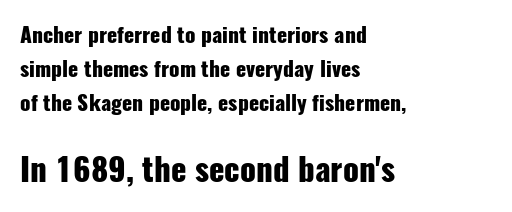
{"serif": "no", "italic": "no", "bold": "yes", "weight": "heavy", "width": "condensed", "stroke_contrast": "low", "x_height": "medium", "monospaced": "no", "underline": "no", "align": "left", "line_spacing": "normal", "line_spacing_ratio": 1.61, "letter_spacing": "normal", "letter_spacing_em": 0.0, "larger_block": "second", "size_ratio": 1.52, "glyph_px": 32}
